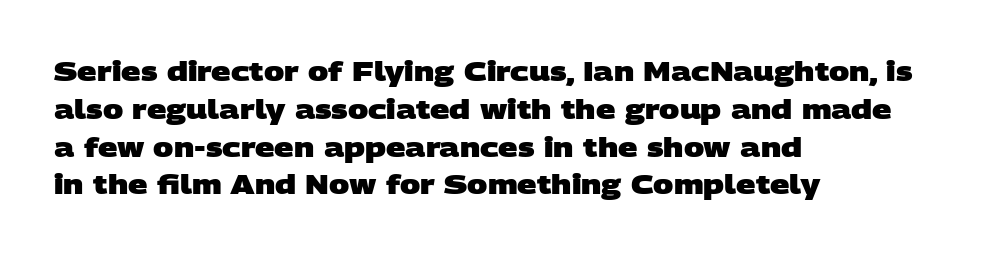
The image shows 27 px bold type; set left-aligned, normal line spacing (1.4x), normal letter spacing, not underlined.
